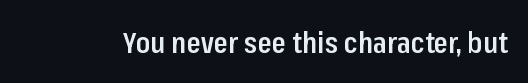
Check where the strokes stop: nothing finishes them off — pure sans. Standard letterfit; no display-style spreading of the glyphs. Tall strokes in this sample are plumb rather than angled. This is the in-between weight designers call semibold or demi. Looks like regular typesetting: each glyph gets only the width it needs. The foot of each line stays bare and open.
